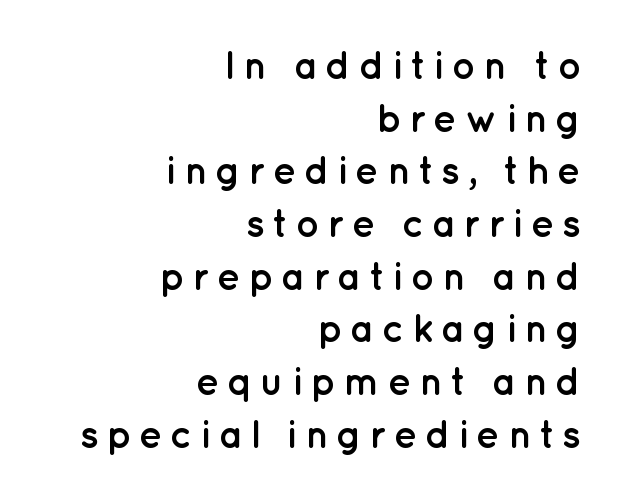
This rendering employs a face without finishing strokes, i.e., a sans-serif. The letters stand straight up with perfectly vertical stems. Horizontal alignment here is rightward, an uncommon choice for prose. The words here are not underlined.
